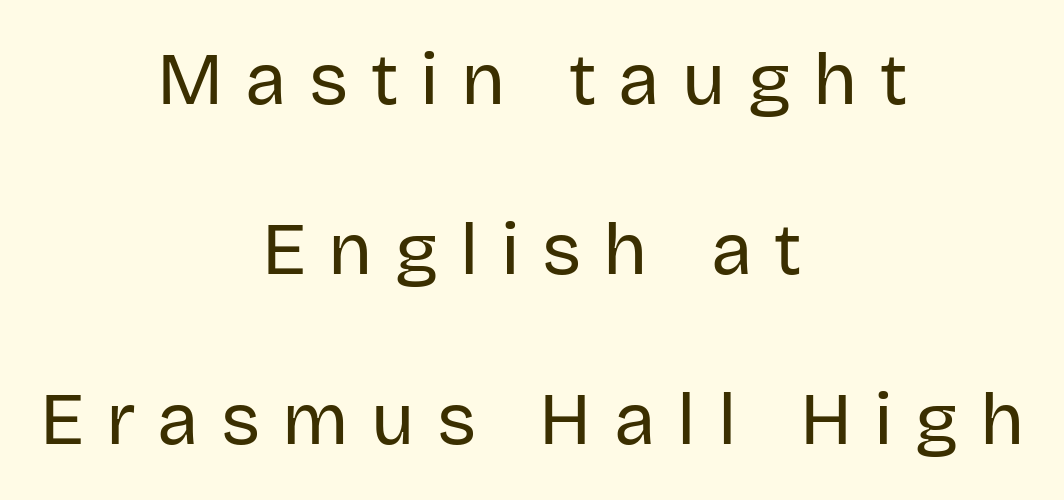
The rendering shows plain stroke endings on the letterforms — a sans-serif design. The font is comparable to plain body text, perhaps lighter. Airy leading. Loose tracking; the words dissolve into strings of separated letters.
